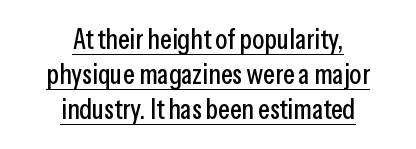
{"serif": "no", "italic": "no", "width": "condensed", "stroke_contrast": "low", "x_height": "medium", "monospaced": "no", "underline": "yes", "align": "center", "line_spacing": "normal", "line_spacing_ratio": 1.25, "letter_spacing": "normal", "letter_spacing_em": 0.0, "glyph_px": 28}
